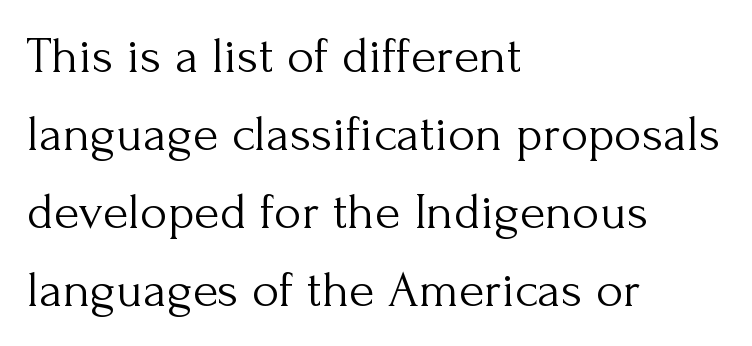
The image shows 52 px light serif type, upright; set left-aligned, normal line spacing (1.5x), normal letter spacing, not underlined; medium stroke contrast and a small x-height.
